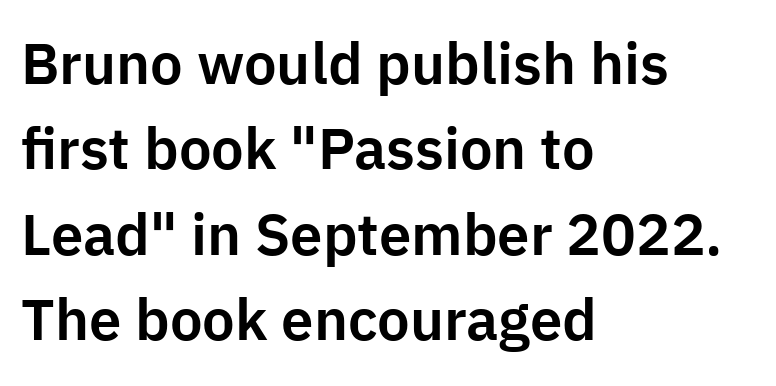
You can tell from the bare stems that sans-serif type was used. The paragraph has a hard left edge and a soft right edge. Note the varied advance widths — an 'i' is clearly narrower than an 'm'. The space directly below the letters is spotless. A typesetter would call this leading conventional body-copy spacing.
